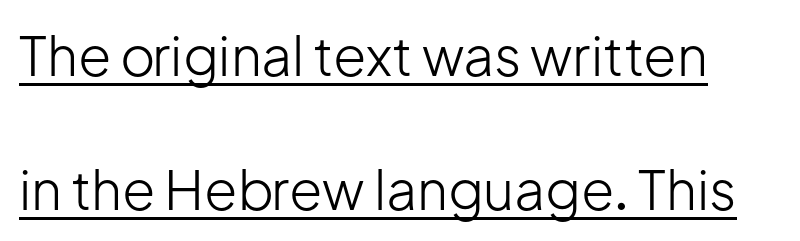
The image shows 54 px light sans-serif type, upright; set loose line spacing (2.48x), normal letter spacing, underlined; low stroke contrast and a medium x-height.
